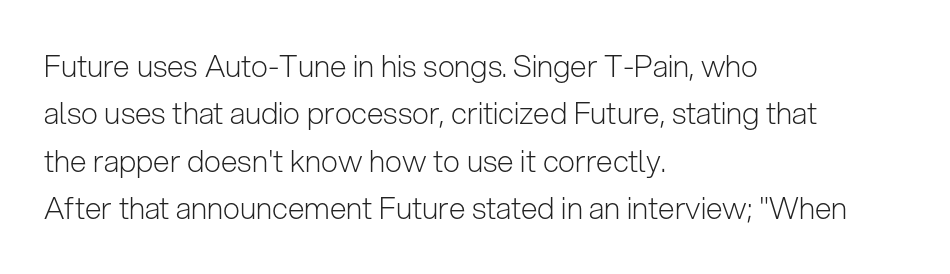
Q: Is the text bold? A: No.
Q: Is the text italic (slanted)? A: No, it is upright.
Q: Is the typeface a serif or a sans-serif typeface? A: Sans-serif.
Q: Is the text underlined? A: No.
Q: How is the paragraph aligned? A: Left-aligned.
Q: Is the spacing between letters normal or unusually wide? A: Normal.
Q: Is the spacing between lines tight, normal or loose? A: Normal.
Q: Width (condensed, normal, or wide)? A: Normal.
Q: Stroke contrast? A: Low.
Q: x-height? A: Medium.
Q: Monospaced? A: No.
